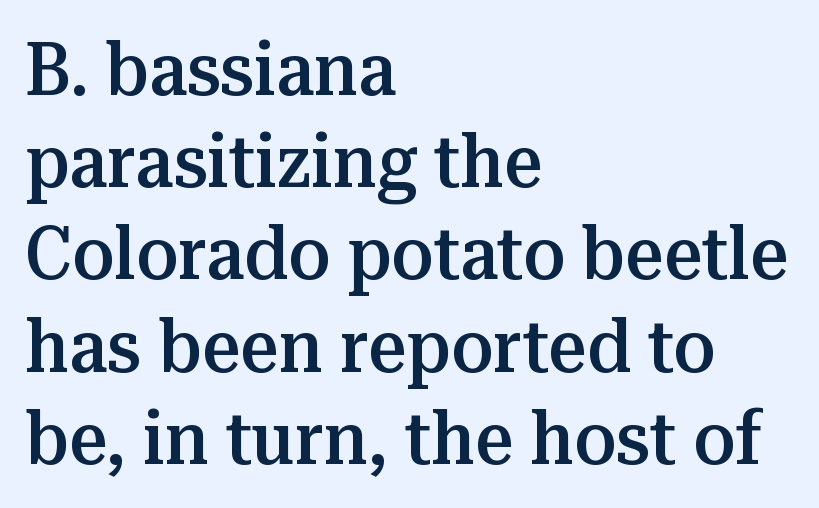
{"serif": "yes", "italic": "no", "bold": "semi", "weight": "semibold", "width": "normal", "stroke_contrast": "medium", "x_height": "medium", "monospaced": "no", "underline": "no", "align": "left", "line_spacing_ratio": 1.23, "letter_spacing": "normal", "letter_spacing_em": 0.0, "glyph_px": 75}
